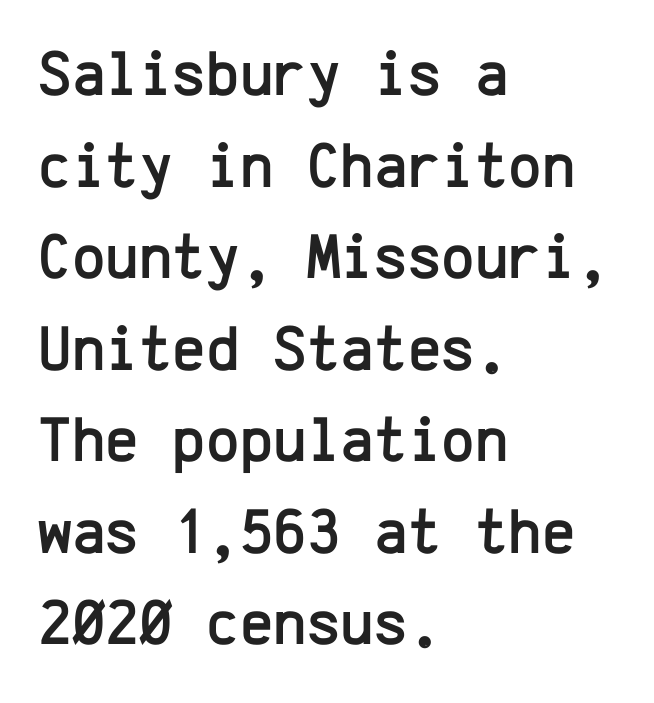
Q: Is the text italic (slanted)? A: No, it is upright.
Q: Is the typeface a serif or a sans-serif typeface? A: Sans-serif.
Q: Is the text underlined? A: No.
Q: How is the paragraph aligned? A: Left-aligned.
Q: Is the spacing between letters normal or unusually wide? A: Normal.
Q: Is the spacing between lines tight, normal or loose? A: Normal.
Q: Width (condensed, normal, or wide)? A: Normal.
Q: Stroke contrast? A: Low.
Q: x-height? A: Medium.
Q: Monospaced? A: Yes.
